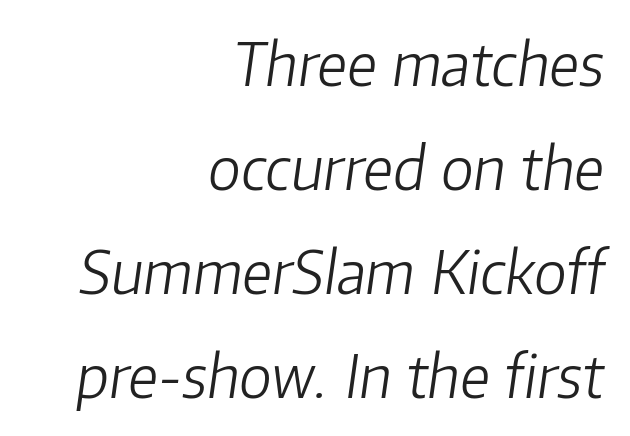
Q: Is the text bold? A: No.
Q: Is the text italic (slanted)? A: Yes, it leans right by about 8 degrees.
Q: Is the text underlined? A: No.
Q: How is the paragraph aligned? A: Right-aligned.
Q: Is the spacing between letters normal or unusually wide? A: Normal.
Q: Width (condensed, normal, or wide)? A: Normal.
Q: Stroke contrast? A: Low.
Q: x-height? A: Medium.
Q: Monospaced? A: No.
